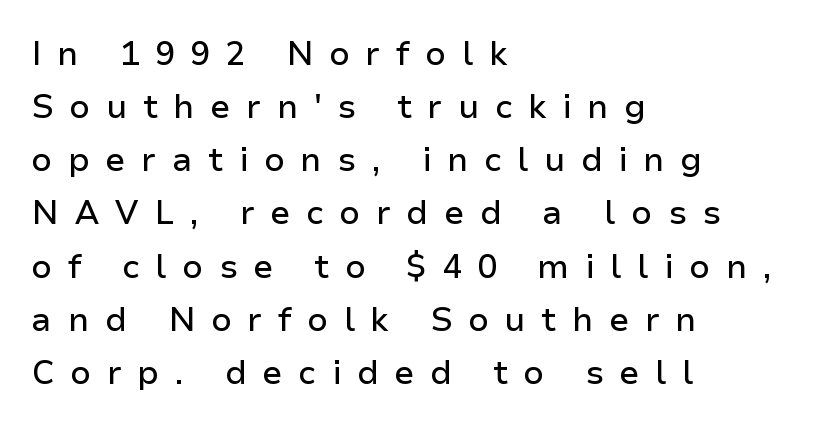
Here the designer chose a conventional face with non-uniform glyph widths. Vertical strokes here are truly vertical. The leading is moderate, giving the passage an even texture. This rendering features lettering with no underline. Layout note: lines flush left.
